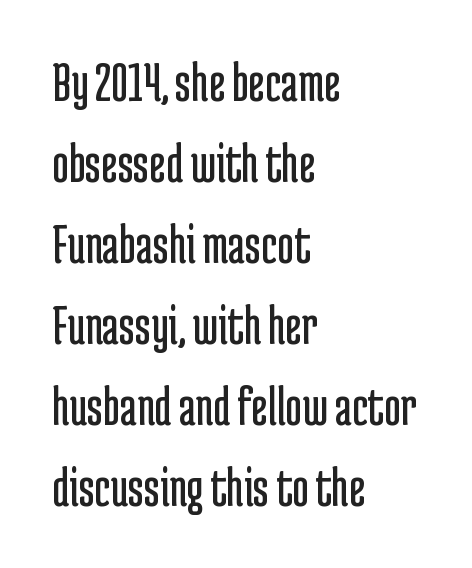
Q: Is the text bold? A: No.
Q: Is the text italic (slanted)? A: No, it is upright.
Q: Is the typeface a serif or a sans-serif typeface? A: Sans-serif.
Q: Is the text underlined? A: No.
Q: How is the paragraph aligned? A: Left-aligned.
Q: Is the spacing between letters normal or unusually wide? A: Normal.
Q: Is the spacing between lines tight, normal or loose? A: Normal.
Q: Width (condensed, normal, or wide)? A: Condensed.
Q: Stroke contrast? A: Low.
Q: x-height? A: Medium.
Q: Monospaced? A: No.
